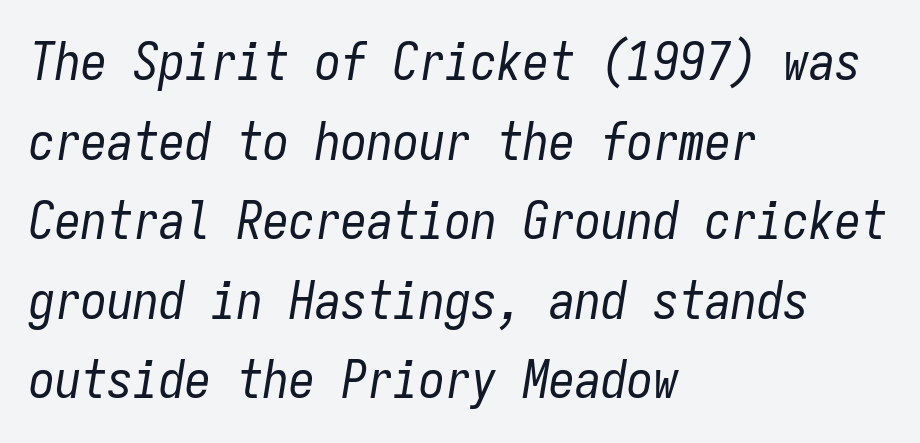
The image shows 52 px regular-weight, condensed type, italic (leaning right), monospaced; set left-aligned, normal line spacing (1.53x), normal letter spacing, not underlined; low stroke contrast and a medium x-height.
